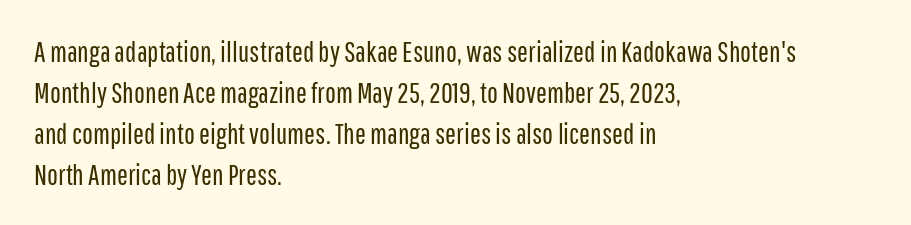
The image shows 29 px regular-weight, condensed sans-serif type, upright; set left-aligned, normal line spacing (1.41x), normal letter spacing, not underlined; low stroke contrast and a medium x-height.
